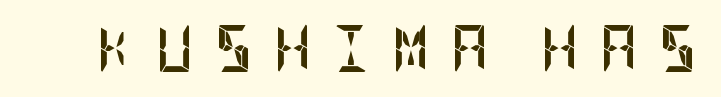
Q: Is the text bold? A: Yes.
Q: Is the text italic (slanted)? A: No, it is upright.
Q: Is the typeface a serif or a sans-serif typeface? A: Sans-serif.
Q: Is the text underlined? A: No.
Q: Is the spacing between letters normal or unusually wide? A: Unusually wide.
Q: Width (condensed, normal, or wide)? A: Condensed.
Q: Stroke contrast? A: Low.
Q: x-height? A: Large.
